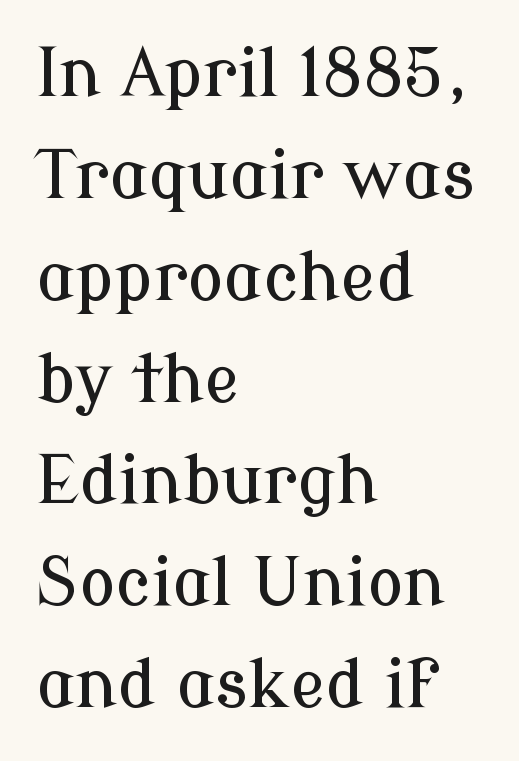
{"serif": "yes", "italic": "no", "width": "normal", "stroke_contrast": "low", "x_height": "medium", "monospaced": "no", "underline": "no", "align": "left", "line_spacing": "normal", "line_spacing_ratio": 1.52, "letter_spacing": "normal", "letter_spacing_em": 0.0, "glyph_px": 67}
